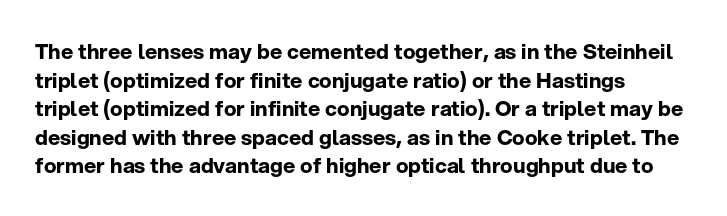
Notice how descenders clear the ascenders below comfortably — that's standard leading. Clear beneath every line of the passage. These lines are set flush left with a ragged right edge. The type sits square on the baseline with zero lean. Each word holds together tightly as a unit, with standard inter-letter gaps.
